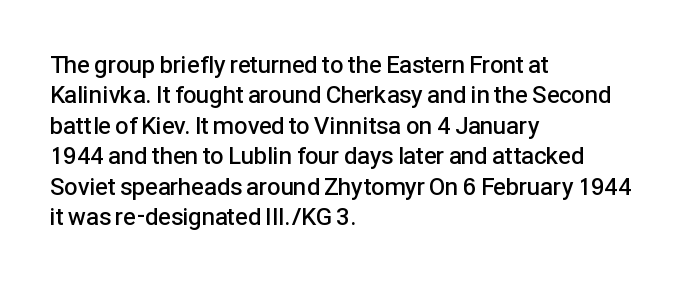
Q: Is the text bold? A: Semi-bold.
Q: Is the text italic (slanted)? A: No, it is upright.
Q: Is the text underlined? A: No.
Q: How is the paragraph aligned? A: Left-aligned.
Q: Is the spacing between letters normal or unusually wide? A: Normal.
Q: Is the spacing between lines tight, normal or loose? A: Normal.
